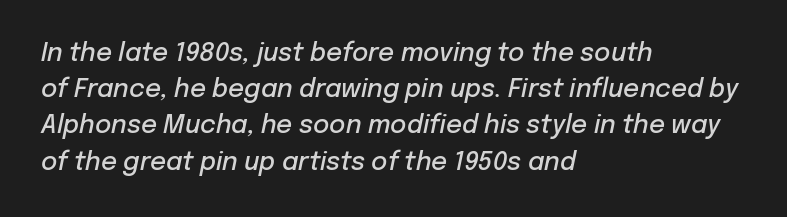
Q: Is the text bold? A: Semi-bold.
Q: Is the text italic (slanted)? A: Yes, it leans right by about 12 degrees.
Q: Is the text underlined? A: No.
Q: How is the paragraph aligned? A: Left-aligned.
Q: Is the spacing between letters normal or unusually wide? A: Normal.
Q: Is the spacing between lines tight, normal or loose? A: Normal.
